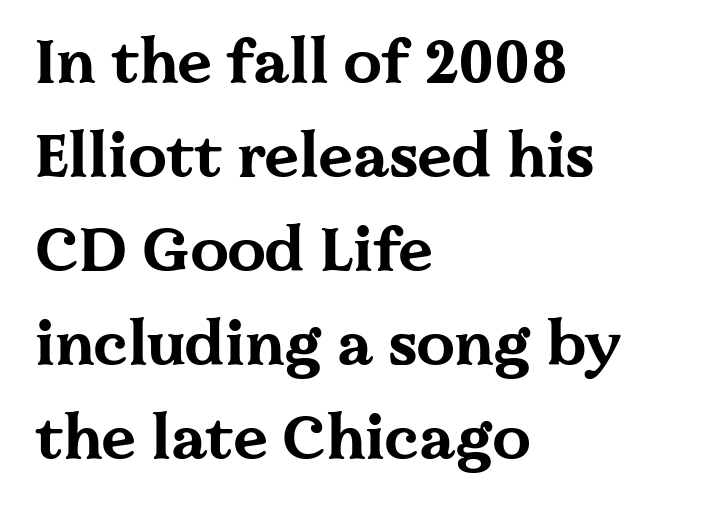
{"serif": "yes", "italic": "no", "bold": "yes", "weight": "bold", "width": "wide", "stroke_contrast": "medium", "x_height": "medium", "monospaced": "no", "underline": "no", "align": "left", "line_spacing": "normal", "line_spacing_ratio": 1.54, "letter_spacing": "normal", "letter_spacing_em": 0.0, "glyph_px": 61}
